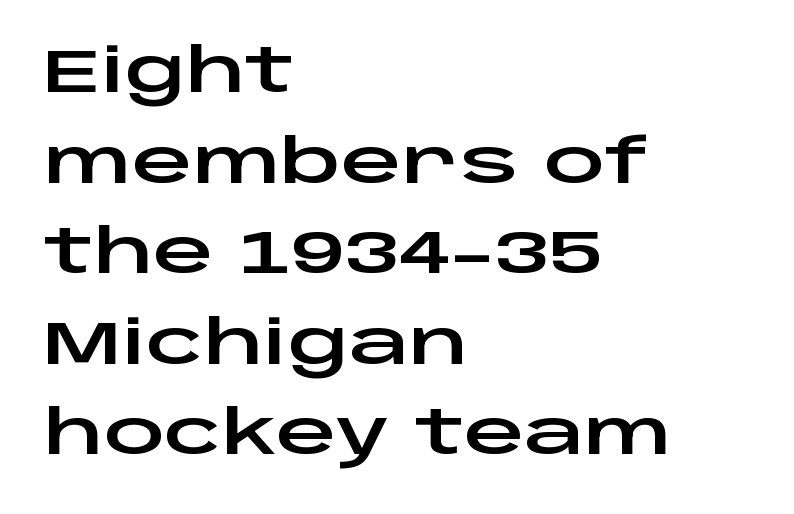
Is the letter spacing exaggerated? No — it looks like the ordinary default. Summary of vertical rhythm: regular, with standard interline spacing. Type without underlining. Each letter keeps its own natural width here, so spacing adapts to shape. The typography opts for an upright posture over an oblique one.
